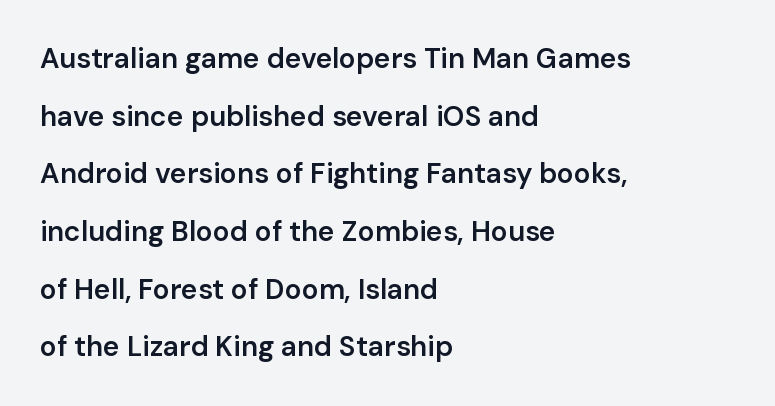
{"serif": "no", "italic": "no", "bold": "semi", "weight": "semibold", "width": "normal", "stroke_contrast": "low", "x_height": "medium", "monospaced": "no", "underline": "no", "align": "left", "line_spacing": "loose", "line_spacing_ratio": 2.06, "letter_spacing": "normal", "letter_spacing_em": 0.0, "glyph_px": 28}
